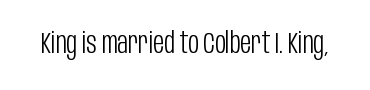
The image shows 30 px light, condensed sans-serif type, upright; set normal letter spacing, not underlined; low stroke contrast and a large x-height.
